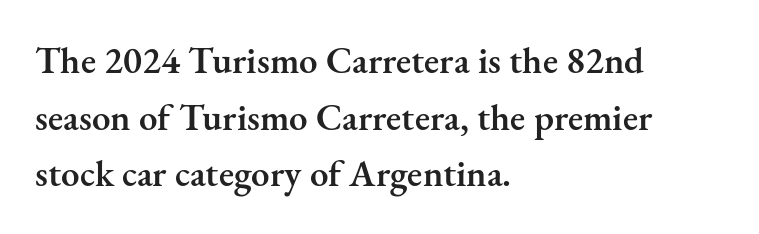
The image shows 37 px semibold serif type, upright; set left-aligned, normal line spacing (1.53x), normal letter spacing, not underlined; medium stroke contrast and a small x-height.
